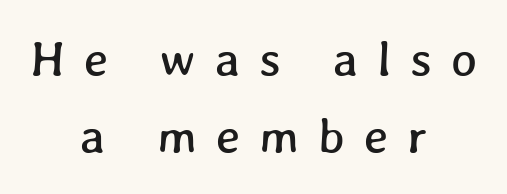
{"width": "normal", "stroke_contrast": "low", "x_height": "medium", "monospaced": "no", "underline": "no", "align": "center", "line_spacing": "normal", "line_spacing_ratio": 1.57, "letter_spacing": "wide", "letter_spacing_em": 0.39, "glyph_px": 49}
